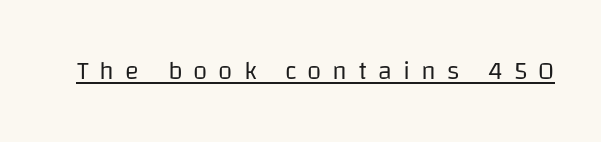
{"italic": "no", "bold": "no", "underline": "yes", "letter_spacing": "wide", "letter_spacing_em": 0.42, "glyph_px": 26}
